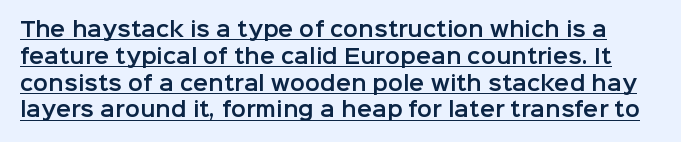
Q: Is the text italic (slanted)? A: No, it is upright.
Q: Is the text underlined? A: Yes.
Q: Is the spacing between letters normal or unusually wide? A: Normal.
Q: Is the spacing between lines tight, normal or loose? A: Normal.
